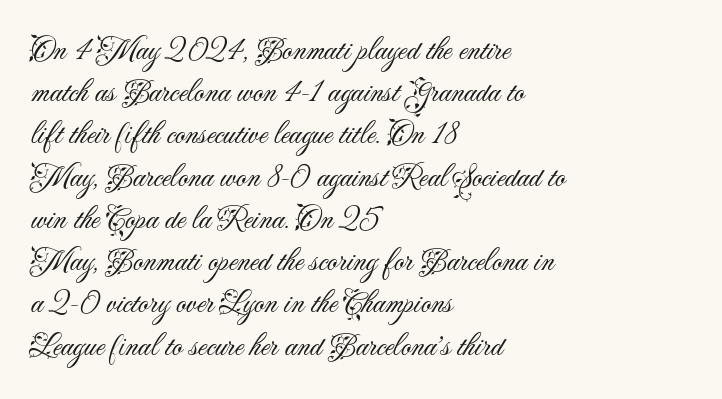
{"serif": "no", "bold": "no", "weight": "light", "width": "normal", "stroke_contrast": "medium", "x_height": "small", "monospaced": "no", "underline": "no", "align": "left", "line_spacing": "normal", "line_spacing_ratio": 1.32, "letter_spacing": "normal", "letter_spacing_em": 0.0, "glyph_px": 32}
